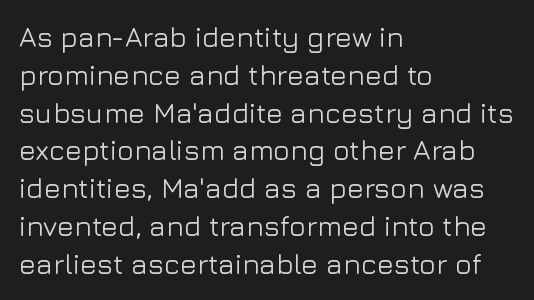
Q: Is the text italic (slanted)? A: No, it is upright.
Q: Is the typeface a serif or a sans-serif typeface? A: Sans-serif.
Q: Is the text underlined? A: No.
Q: How is the paragraph aligned? A: Left-aligned.
Q: Is the spacing between letters normal or unusually wide? A: Normal.
Q: Is the spacing between lines tight, normal or loose? A: Normal.
Q: Width (condensed, normal, or wide)? A: Normal.
Q: Stroke contrast? A: Low.
Q: x-height? A: Medium.
Q: Monospaced? A: No.
